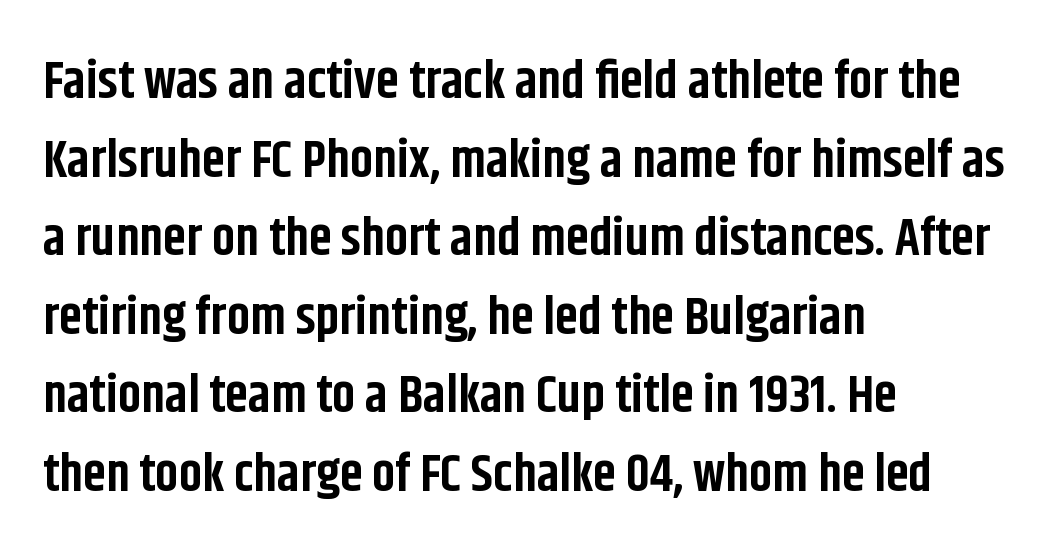
The image shows 52 px bold, condensed sans-serif type, upright; set left-aligned, normal line spacing (1.51x), normal letter spacing, not underlined; low stroke contrast and a large x-height.
